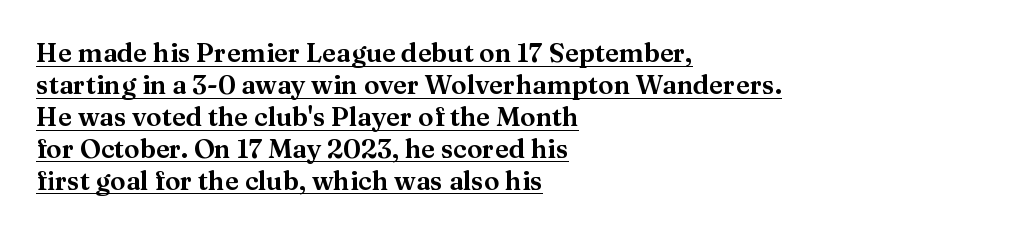
The image shows 26 px text type, upright; set left-aligned, line spacing 1.23x, normal letter spacing, underlined.
